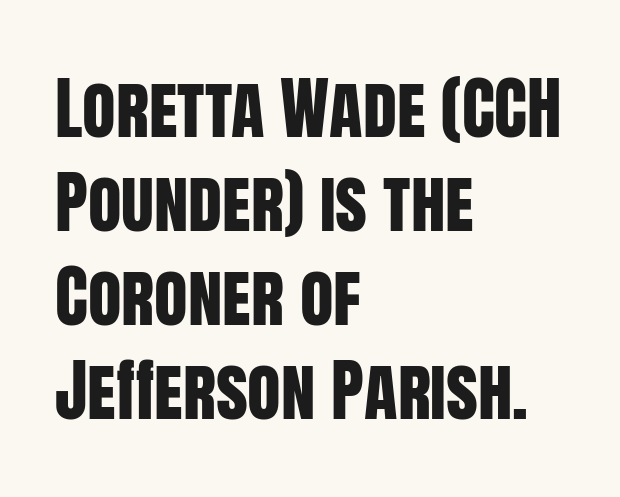
Q: Is the text italic (slanted)? A: No, it is upright.
Q: Is the typeface a serif or a sans-serif typeface? A: Sans-serif.
Q: Is the text underlined? A: No.
Q: How is the paragraph aligned? A: Left-aligned.
Q: Is the spacing between letters normal or unusually wide? A: Normal.
Q: Is the spacing between lines tight, normal or loose? A: Normal.
Q: Width (condensed, normal, or wide)? A: Condensed.
Q: Stroke contrast? A: Low.
Q: x-height? A: Large.
Q: Monospaced? A: No.
